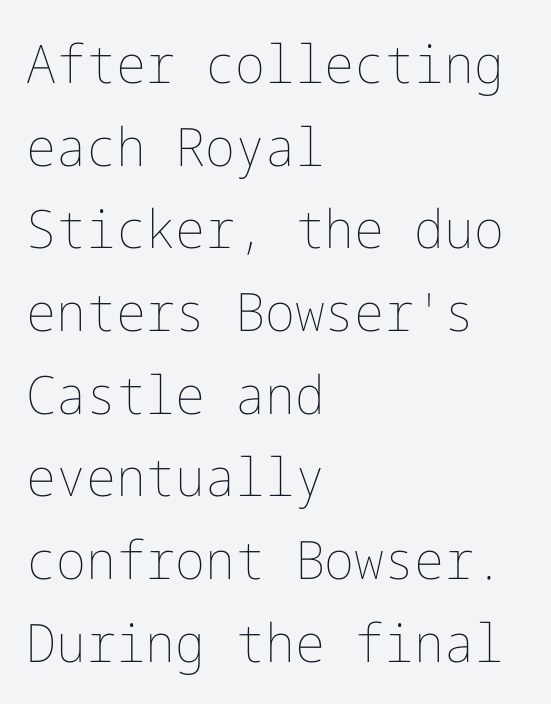
The image shows 53 px thin type, upright; set left-aligned, normal line spacing (1.56x), normal letter spacing, not underlined; low stroke contrast and a medium x-height.
